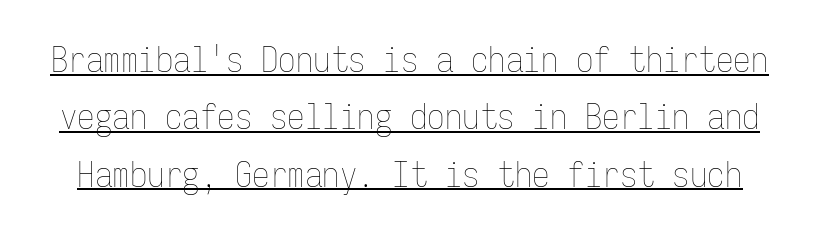
The image shows 35 px thin, condensed type, upright, monospaced; set normal line spacing (1.64x), normal letter spacing, underlined; low stroke contrast and a medium x-height.
